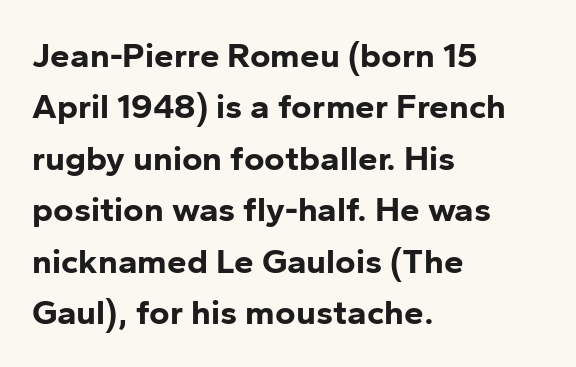
Q: Is the text bold? A: Yes.
Q: Is the text italic (slanted)? A: No, it is upright.
Q: Is the typeface a serif or a sans-serif typeface? A: Sans-serif.
Q: Is the text underlined? A: No.
Q: How is the paragraph aligned? A: Left-aligned.
Q: Is the spacing between letters normal or unusually wide? A: Normal.
Q: Is the spacing between lines tight, normal or loose? A: Normal.
Q: Width (condensed, normal, or wide)? A: Normal.
Q: Stroke contrast? A: Low.
Q: x-height? A: Medium.
Q: Monospaced? A: No.
